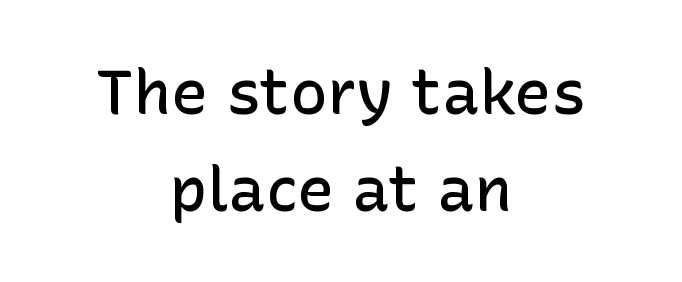
{"serif": "no", "italic": "no", "bold": "semi", "weight": "semibold", "width": "normal", "stroke_contrast": "low", "x_height": "medium", "monospaced": "no", "underline": "no", "align": "center", "line_spacing": "normal", "line_spacing_ratio": 1.56, "letter_spacing": "normal", "letter_spacing_em": 0.0, "glyph_px": 62}
